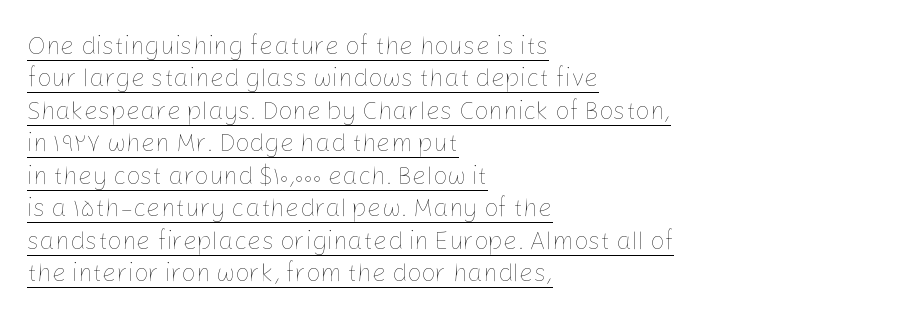
{"italic": "no", "bold": "no", "underline": "yes", "align": "left", "line_spacing": "normal", "line_spacing_ratio": 1.3, "letter_spacing": "normal", "letter_spacing_em": 0.0, "glyph_px": 25}
